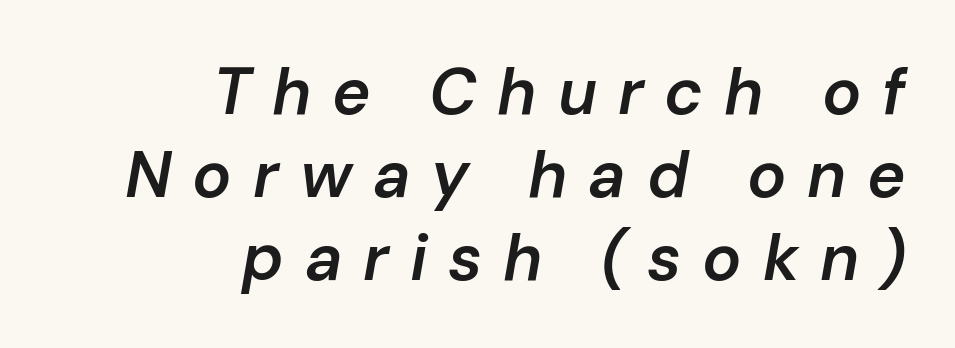
{"italic": "yes", "lean": "right", "slant_degrees": 10, "bold": "semi", "weight": "semibold", "width": "normal", "stroke_contrast": "low", "x_height": "medium", "monospaced": "no", "underline": "no", "align": "right", "line_spacing": "normal", "line_spacing_ratio": 1.28, "letter_spacing": "wide", "letter_spacing_em": 0.32, "glyph_px": 65}
